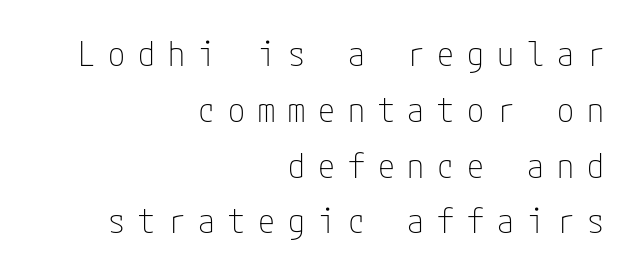
{"serif": "no", "italic": "no", "bold": "no", "weight": "thin", "width": "condensed", "stroke_contrast": "low", "x_height": "medium", "underline": "no", "align": "right", "line_spacing": "normal", "line_spacing_ratio": 1.64, "letter_spacing": "wide", "letter_spacing_em": 0.38, "glyph_px": 34}
